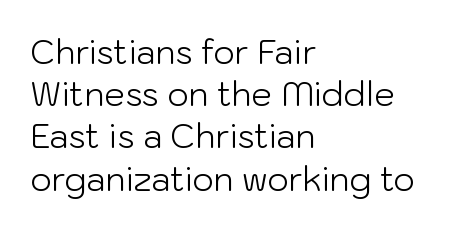
Q: Is the text bold? A: No.
Q: Is the text italic (slanted)? A: No, it is upright.
Q: Is the typeface a serif or a sans-serif typeface? A: Sans-serif.
Q: Is the text underlined? A: No.
Q: How is the paragraph aligned? A: Left-aligned.
Q: Is the spacing between letters normal or unusually wide? A: Normal.
Q: Is the spacing between lines tight, normal or loose? A: Normal.
Q: Width (condensed, normal, or wide)? A: Normal.
Q: Stroke contrast? A: Low.
Q: x-height? A: Medium.
Q: Monospaced? A: No.
